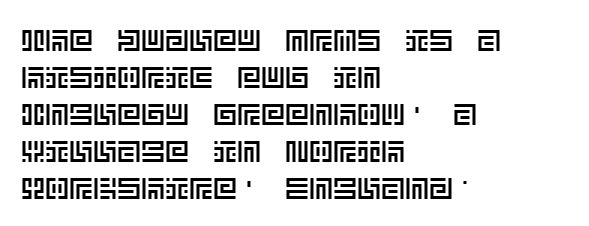
{"italic": "no", "width": "normal", "x_height": "large", "underline": "no", "align": "left", "line_spacing_ratio": 1.23, "letter_spacing": "normal", "letter_spacing_em": 0.0, "glyph_px": 30}
